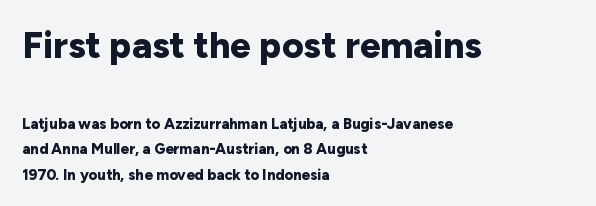
The image shows 37 px bold sans-serif type, upright; set left-aligned, normal line spacing (1.69x), normal letter spacing, not underlined; the first (top) block is 2.47x larger; low stroke contrast and a medium x-height.
